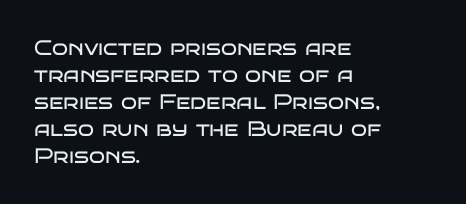
The image shows 21 px text type, upright; set left-aligned, normal line spacing (1.29x), normal letter spacing, not underlined.
